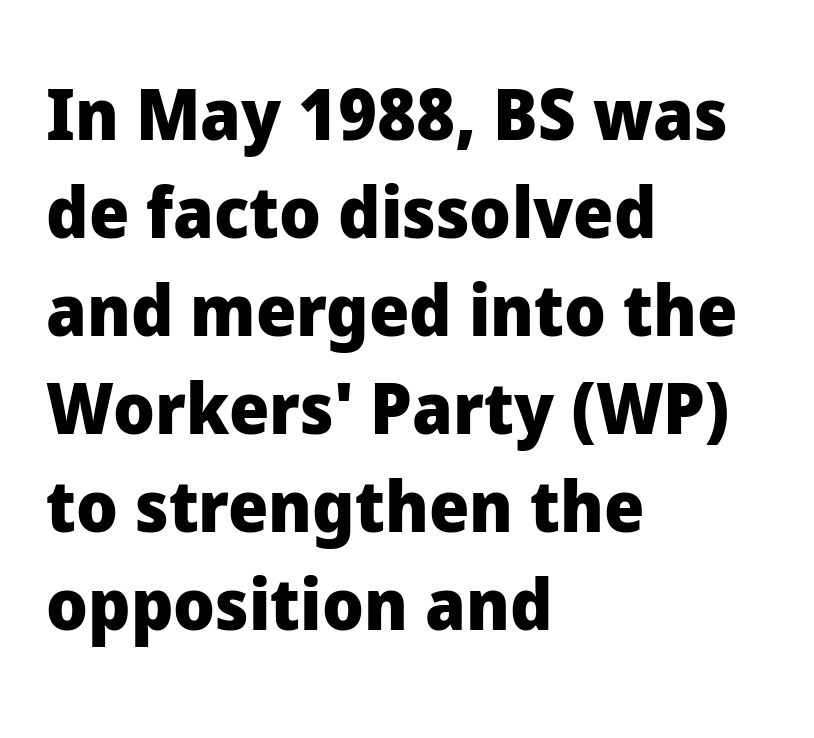
These lines were composed using upright roman letters. Set as a true bold cut, around the 700 mark. Each new line begins a customary step beneath the previous one. Do the characters align in a grid? No, the font is proportional. Nobody touched the tracking dial on this one. The baseline area is clear.
